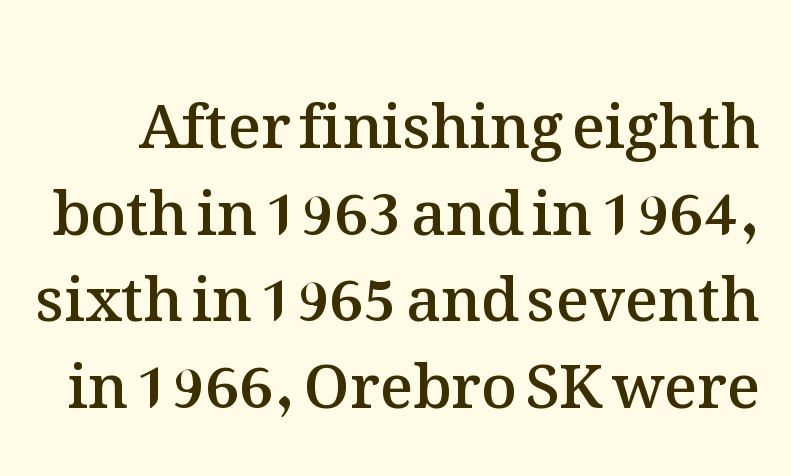
The image shows 61 px semibold type, upright; set normal line spacing (1.42x), normal letter spacing, not underlined; medium stroke contrast and a medium x-height.
